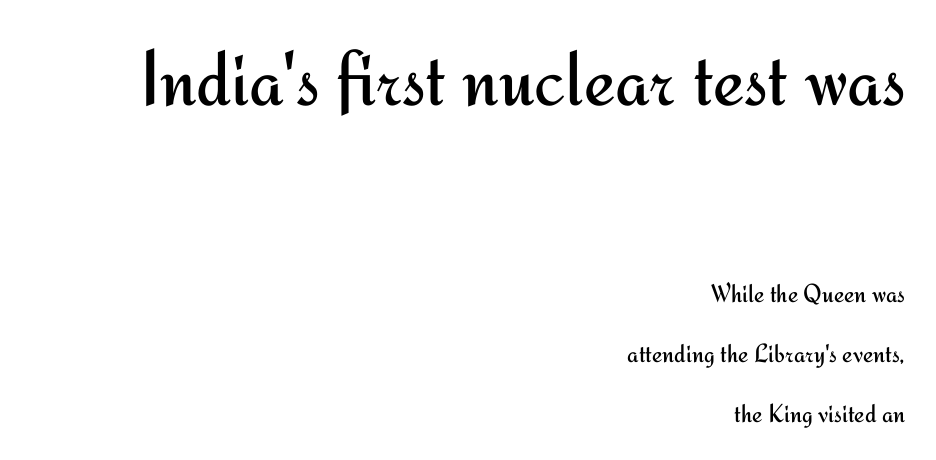
The text was rendered using a sans face with plain stroke endings. The weight would be labelled regular, book, light, or lighter still. Typesetter's note — upper block bumped up in size, lower block left smaller. Character widths vary here, with narrow letters taking less room than wide ones. This sample uses plain, unmodified letter spacing.
